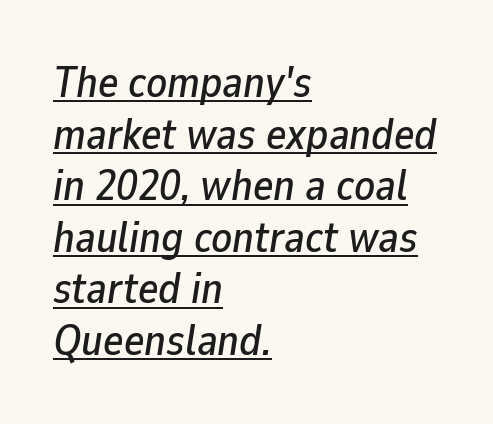
Q: Is the text italic (slanted)? A: Yes, it leans right by about 9 degrees.
Q: Is the text underlined? A: Yes.
Q: How is the paragraph aligned? A: Left-aligned.
Q: Is the spacing between letters normal or unusually wide? A: Normal.
Q: Width (condensed, normal, or wide)? A: Normal.
Q: Stroke contrast? A: Low.
Q: x-height? A: Medium.
Q: Monospaced? A: No.
